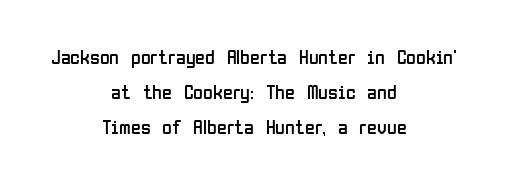
The image shows 20 px text type, upright; set centered, line spacing 1.76x, normal letter spacing, not underlined.
